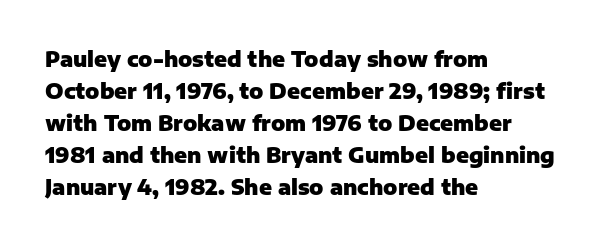
Q: Is the text bold? A: Yes.
Q: Is the text italic (slanted)? A: No, it is upright.
Q: Is the text underlined? A: No.
Q: How is the paragraph aligned? A: Left-aligned.
Q: Is the spacing between letters normal or unusually wide? A: Normal.
Q: Is the spacing between lines tight, normal or loose? A: Normal.
